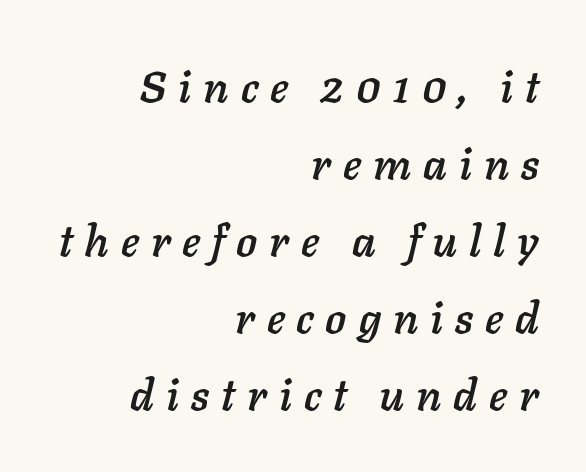
{"italic": "yes", "lean": "right", "slant_degrees": 11, "width": "normal", "stroke_contrast": "low", "x_height": "medium", "monospaced": "no", "underline": "no", "align": "right", "line_spacing_ratio": 1.75, "letter_spacing": "wide", "letter_spacing_em": 0.27, "glyph_px": 44}
